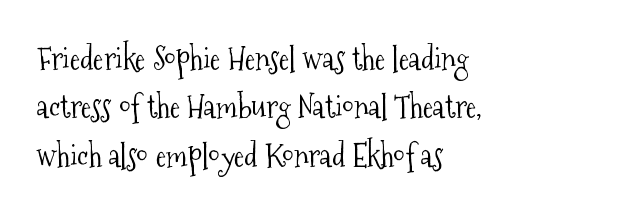
Counters stay open thanks to moderate or lighter strokes. Is there much room between lines? A standard amount, neither cramped nor airy. Italic? Not at all — the glyphs are vertical. Decoration check: the copy has no underline.
